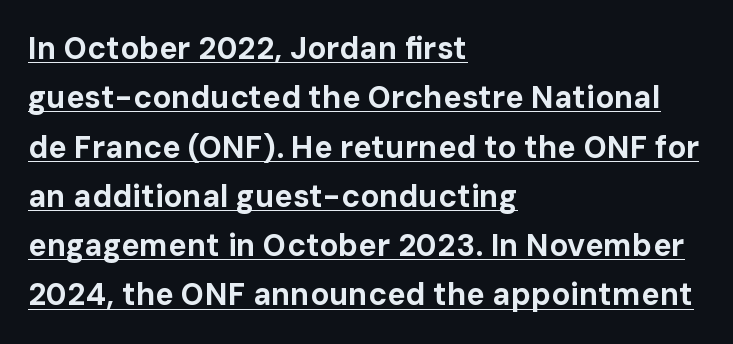
Q: Is the text bold? A: Yes.
Q: Is the text italic (slanted)? A: No, it is upright.
Q: Is the typeface a serif or a sans-serif typeface? A: Sans-serif.
Q: Is the text underlined? A: Yes.
Q: How is the paragraph aligned? A: Left-aligned.
Q: Is the spacing between letters normal or unusually wide? A: Normal.
Q: Is the spacing between lines tight, normal or loose? A: Normal.
Q: Width (condensed, normal, or wide)? A: Normal.
Q: Stroke contrast? A: Low.
Q: x-height? A: Medium.
Q: Monospaced? A: No.
